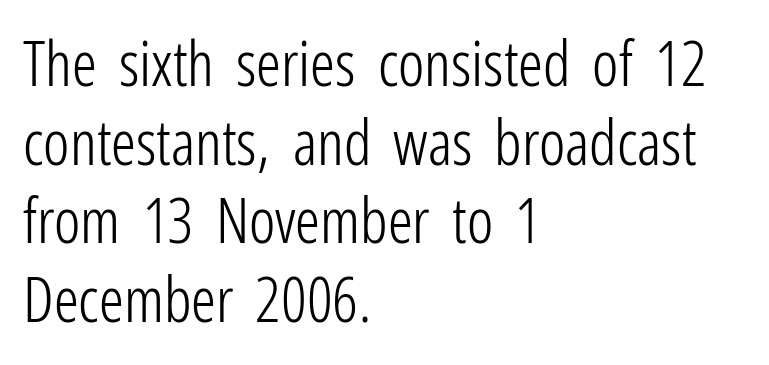
The image shows 62 px light, condensed sans-serif type, upright; set left-aligned, normal line spacing (1.27x), normal letter spacing, not underlined; low stroke contrast and a medium x-height.
